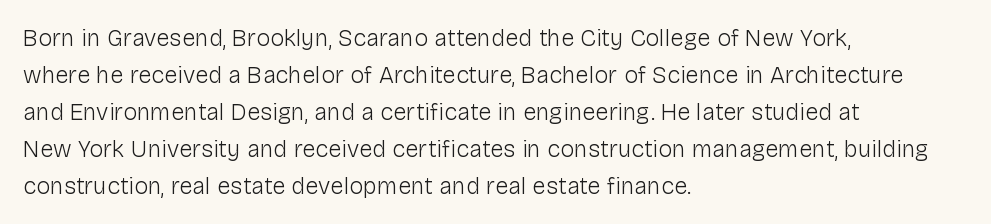
Vertical strokes here are truly vertical. Every row of glyphs begins at an identical x-position on the left. Between one letter and the next there's only the usual sliver of space. Only glyphs here, with clear space below each row.
